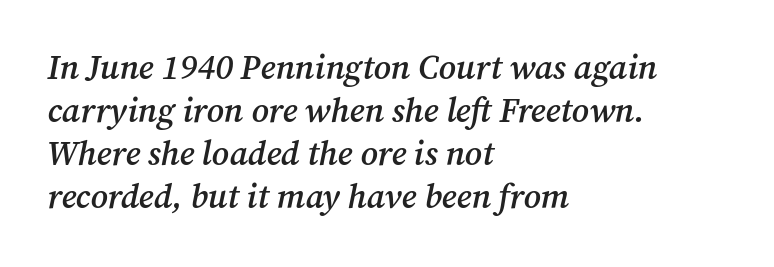
The image shows 34 px semibold serif type, italic (leaning right); set left-aligned, normal line spacing (1.26x), normal letter spacing, not underlined; medium stroke contrast and a medium x-height.
